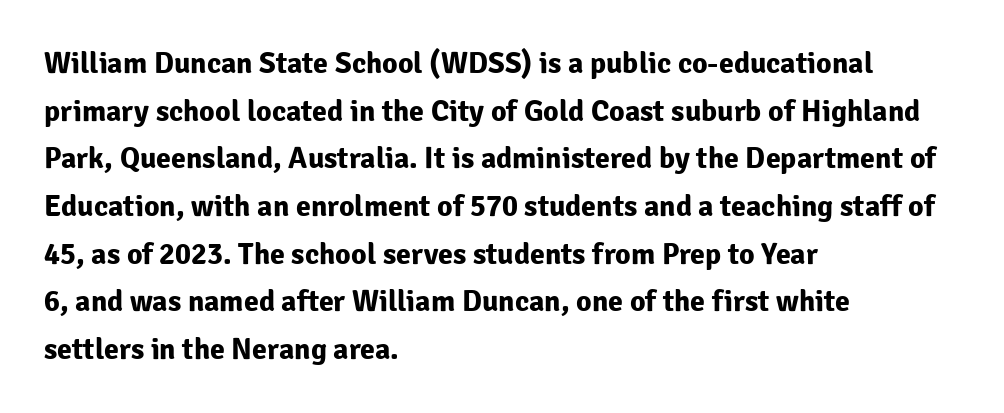
Q: Is the text bold? A: Yes.
Q: Is the text italic (slanted)? A: No, it is upright.
Q: Is the typeface a serif or a sans-serif typeface? A: Sans-serif.
Q: Is the text underlined? A: No.
Q: How is the paragraph aligned? A: Left-aligned.
Q: Is the spacing between letters normal or unusually wide? A: Normal.
Q: Is the spacing between lines tight, normal or loose? A: Normal.
Q: Width (condensed, normal, or wide)? A: Normal.
Q: Stroke contrast? A: Low.
Q: x-height? A: Medium.
Q: Monospaced? A: No.
